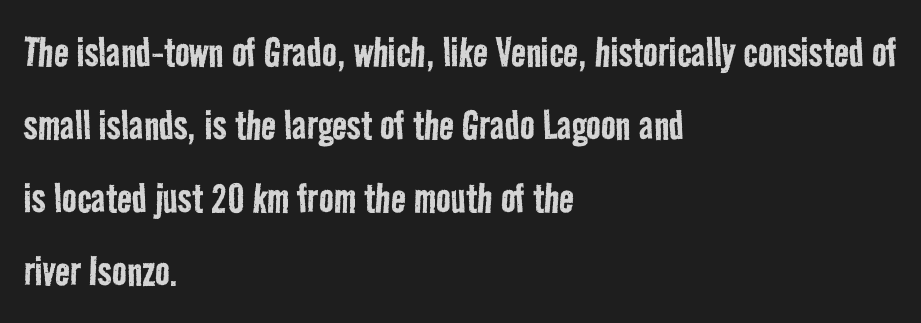
Q: Is the text bold? A: No.
Q: Is the typeface a serif or a sans-serif typeface? A: Sans-serif.
Q: Is the text underlined? A: No.
Q: How is the paragraph aligned? A: Left-aligned.
Q: Is the spacing between letters normal or unusually wide? A: Normal.
Q: Is the spacing between lines tight, normal or loose? A: Normal.
Q: Width (condensed, normal, or wide)? A: Condensed.
Q: Stroke contrast? A: Low.
Q: x-height? A: Medium.
Q: Monospaced? A: No.
